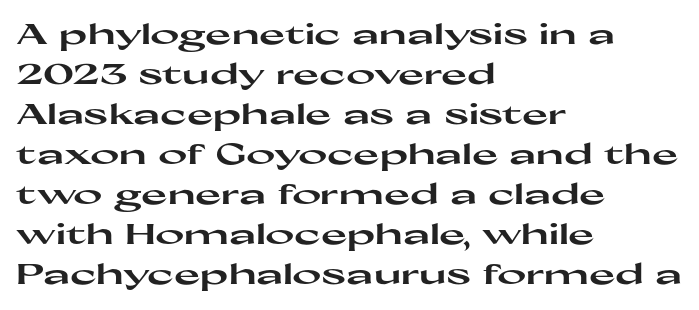
Students, observe: this is what conventionally led text looks like. Rendered with straight, roman letterforms. Caption: standard tracking, unaltered. You could not count columns in this text — the font is proportionally spaced. These lines are composed in type without serifs.
